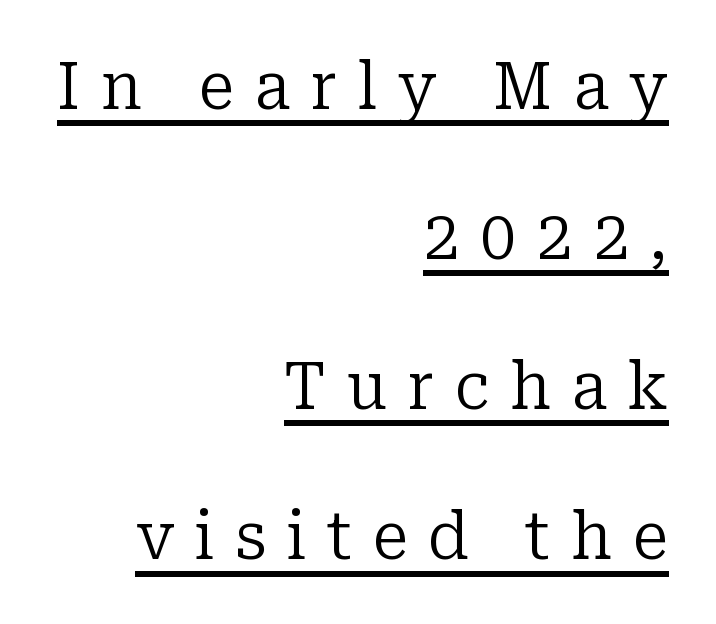
Honestly, the underline is the first thing you notice here. The weight would be labelled regular, book, light, or lighter still. Quick note: not italic, upright. In CSS terms this would be text-align: right. A serif font was chosen for this passage. The lines are spread far apart with generous leading.
